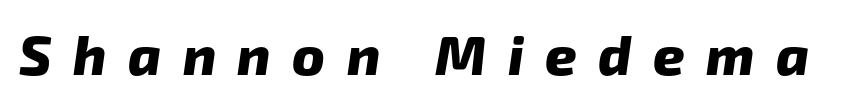
The image shows 55 px heavy sans-serif type; set unusually wide letter spacing (+0.39 em), not underlined; low stroke contrast and a medium x-height.
